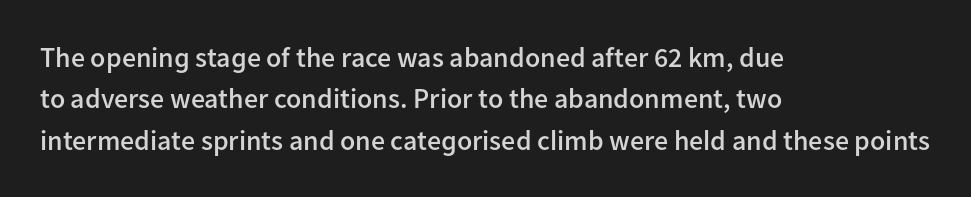
Q: Is the text bold? A: Semi-bold.
Q: Is the text italic (slanted)? A: No, it is upright.
Q: Is the typeface a serif or a sans-serif typeface? A: Sans-serif.
Q: Is the text underlined? A: No.
Q: How is the paragraph aligned? A: Left-aligned.
Q: Is the spacing between letters normal or unusually wide? A: Normal.
Q: Is the spacing between lines tight, normal or loose? A: Normal.
Q: Width (condensed, normal, or wide)? A: Normal.
Q: Stroke contrast? A: Low.
Q: x-height? A: Medium.
Q: Monospaced? A: No.
